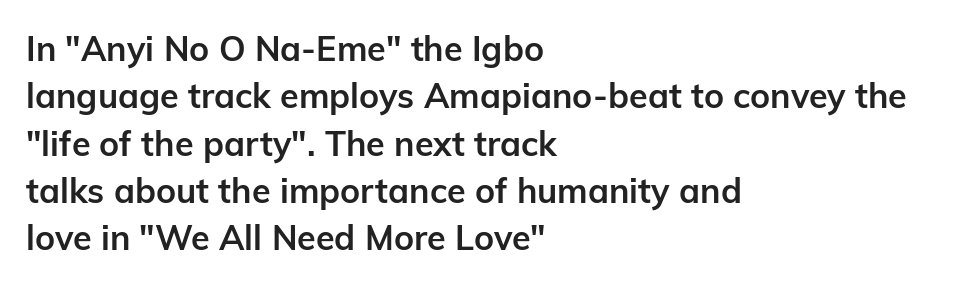
The image shows 34 px semibold sans-serif type, upright; set left-aligned, normal line spacing (1.39x), normal letter spacing, not underlined; low stroke contrast and a medium x-height.
